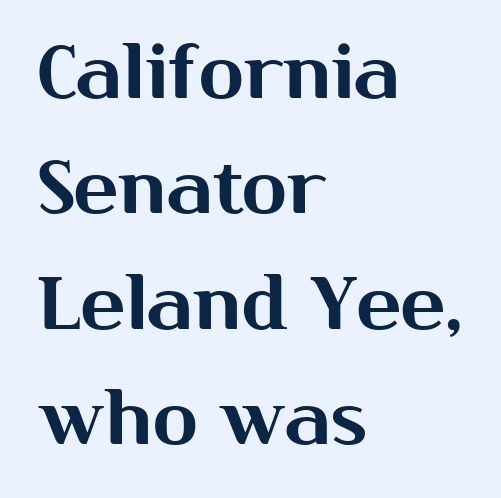
Q: Is the text italic (slanted)? A: No, it is upright.
Q: Is the typeface a serif or a sans-serif typeface? A: Sans-serif.
Q: Is the text underlined? A: No.
Q: How is the paragraph aligned? A: Left-aligned.
Q: Is the spacing between letters normal or unusually wide? A: Normal.
Q: Is the spacing between lines tight, normal or loose? A: Normal.
Q: Width (condensed, normal, or wide)? A: Normal.
Q: Stroke contrast? A: Medium.
Q: x-height? A: Medium.
Q: Monospaced? A: No.
